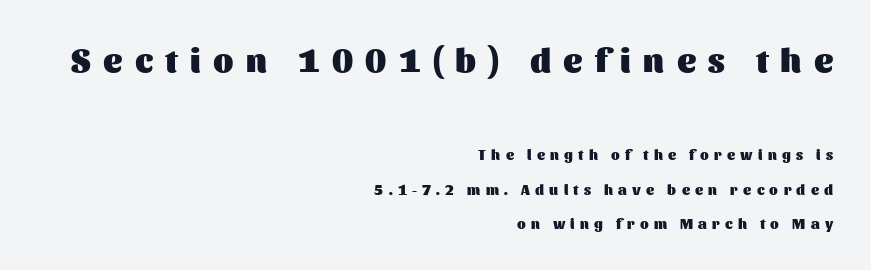
The image shows 33 px heavy sans-serif type, upright; set right-aligned, loose line spacing (2.45x), unusually wide letter spacing (+0.38 em), not underlined; the first (top) block is 2.36x larger; medium stroke contrast and a medium x-height.
